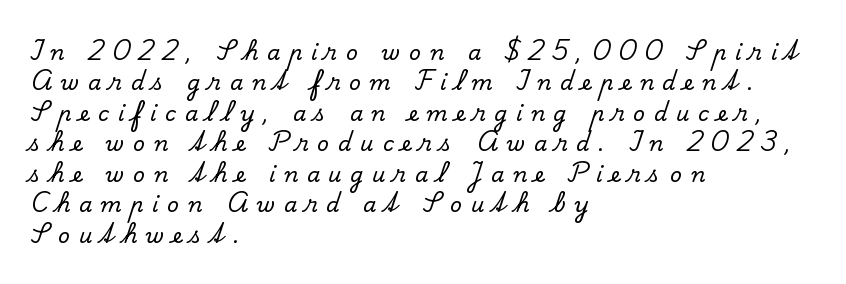
{"underline": "no", "align": "left", "line_spacing": "normal", "line_spacing_ratio": 1.45, "letter_spacing": "wide", "letter_spacing_em": 0.41, "glyph_px": 21}
